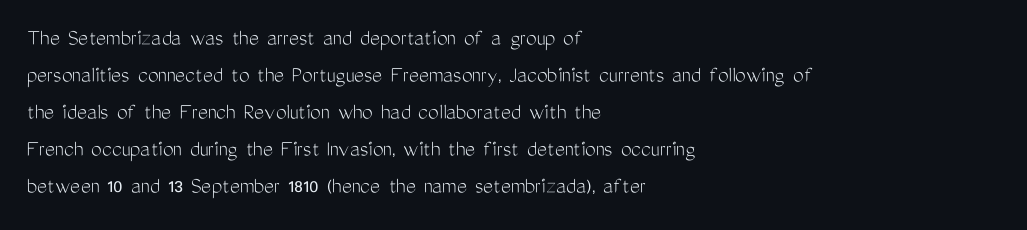
The image shows 24 px text type, upright; set left-aligned, normal line spacing (1.54x), normal letter spacing, not underlined.
